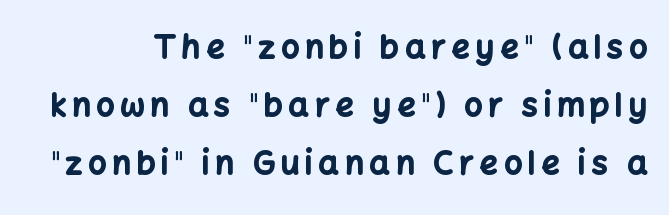
{"serif": "no", "italic": "no", "bold": "yes", "weight": "bold", "width": "normal", "stroke_contrast": "low", "x_height": "medium", "monospaced": "no", "underline": "no", "line_spacing_ratio": 1.82, "glyph_px": 32}
